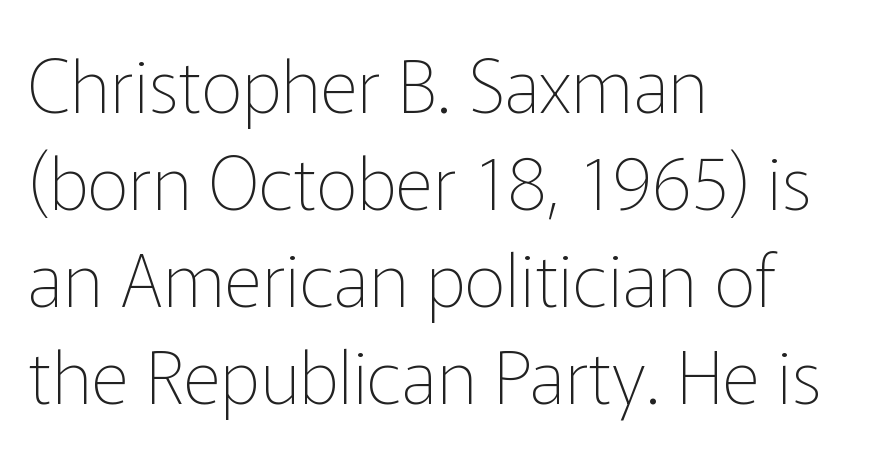
The image shows 73 px thin sans-serif type, upright; set left-aligned, normal line spacing (1.33x), normal letter spacing, not underlined; low stroke contrast and a medium x-height.
